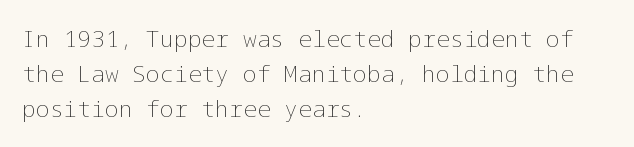
Q: Is the text bold? A: No.
Q: Is the text italic (slanted)? A: No, it is upright.
Q: Is the text underlined? A: No.
Q: How is the paragraph aligned? A: Left-aligned.
Q: Is the spacing between letters normal or unusually wide? A: Normal.
Q: Is the spacing between lines tight, normal or loose? A: Normal.
